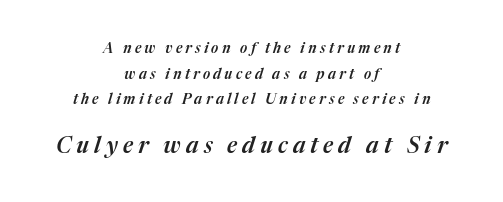
A student would call this center alignment; a typographer would say set centered. Lines of text with bare space underneath. Whoever set this made the second block the dominant, larger element. These lines were composed using italics. Look at the tracking — it's clearly loosened, letters drifting apart.
